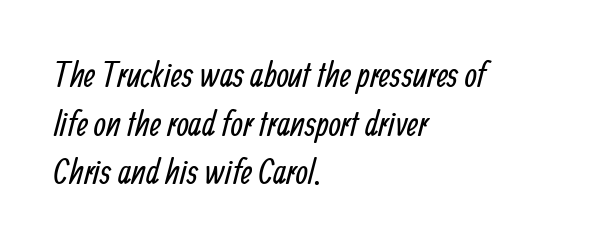
Every row of glyphs begins at an identical x-position on the left. The letters carry no serifs — their stems end cleanly without finishing strokes. The glyphs are unaccompanied by any horizontal stroke below them. Character widths vary here, with narrow letters taking less room than wide ones. The letterforms sit shoulder to shoulder at normal distance.
